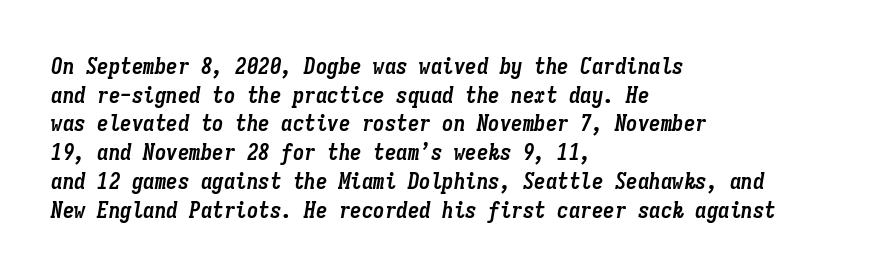
Quick note: interline space is typical. Thick stems and heavy bowls — unmistakably bold. Short note: letters normally spaced. Decoration check: the copy has no underline. When letters slant like this, we call the style italic.
